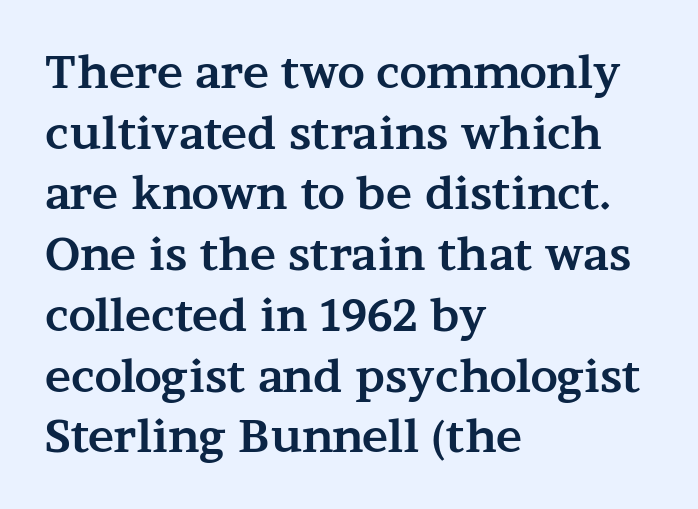
Q: Is the text bold? A: Yes.
Q: Is the text italic (slanted)? A: No, it is upright.
Q: Is the typeface a serif or a sans-serif typeface? A: Serif.
Q: Is the text underlined? A: No.
Q: How is the paragraph aligned? A: Left-aligned.
Q: Is the spacing between letters normal or unusually wide? A: Normal.
Q: Is the spacing between lines tight, normal or loose? A: Normal.
Q: Width (condensed, normal, or wide)? A: Wide.
Q: Stroke contrast? A: Medium.
Q: x-height? A: Medium.
Q: Monospaced? A: No.
